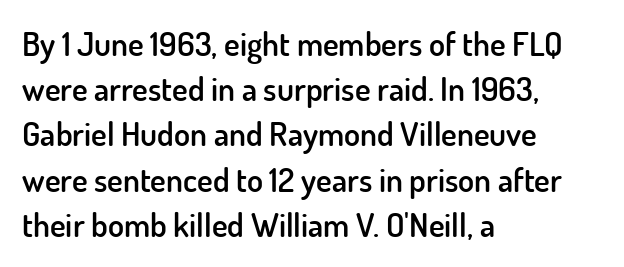
Q: Is the text bold? A: Semi-bold.
Q: Is the text italic (slanted)? A: No, it is upright.
Q: Is the typeface a serif or a sans-serif typeface? A: Sans-serif.
Q: Is the text underlined? A: No.
Q: How is the paragraph aligned? A: Left-aligned.
Q: Is the spacing between letters normal or unusually wide? A: Normal.
Q: Is the spacing between lines tight, normal or loose? A: Normal.
Q: Width (condensed, normal, or wide)? A: Normal.
Q: Stroke contrast? A: Low.
Q: x-height? A: Small.
Q: Monospaced? A: No.
